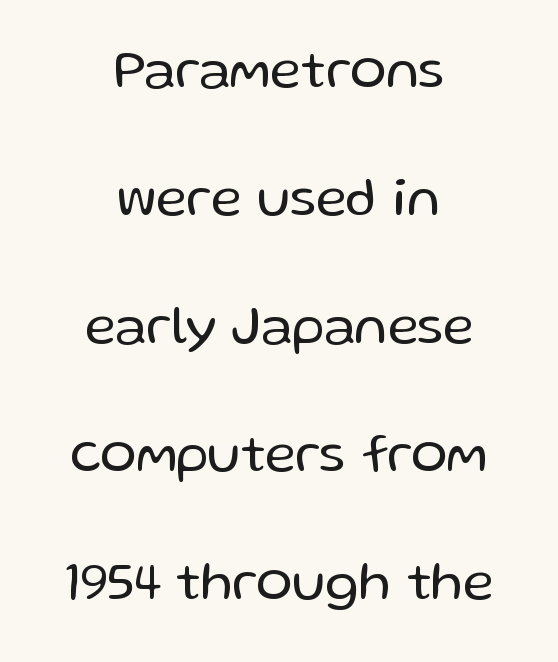
{"serif": "no", "italic": "no", "bold": "no", "weight": "regular", "width": "normal", "stroke_contrast": "low", "x_height": "medium", "monospaced": "no", "underline": "no", "align": "center", "line_spacing": "loose", "line_spacing_ratio": 2.37, "letter_spacing": "normal", "letter_spacing_em": 0.0, "glyph_px": 54}
